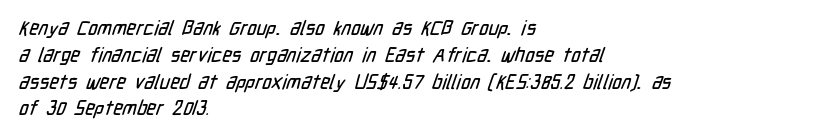
Q: Is the text underlined? A: No.
Q: How is the paragraph aligned? A: Left-aligned.
Q: Is the spacing between letters normal or unusually wide? A: Normal.
Q: Is the spacing between lines tight, normal or loose? A: Normal.
